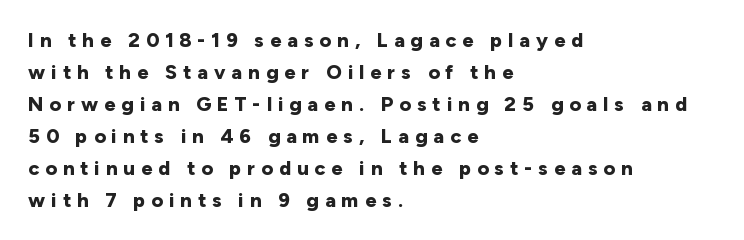
Q: Is the text bold? A: Yes.
Q: Is the text italic (slanted)? A: No, it is upright.
Q: Is the text underlined? A: No.
Q: How is the paragraph aligned? A: Left-aligned.
Q: Is the spacing between letters normal or unusually wide? A: Unusually wide.
Q: Is the spacing between lines tight, normal or loose? A: Normal.
